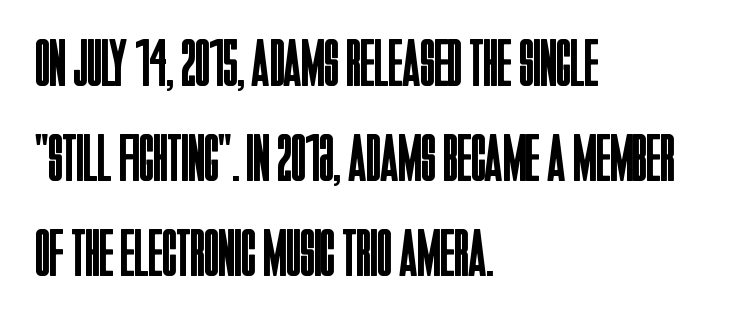
The image shows 67 px regular-weight, condensed sans-serif type, upright; set left-aligned, normal line spacing (1.42x), normal letter spacing, not underlined; low stroke contrast and a large x-height.
